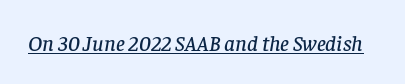
The image shows 22 px text type, italic (leaning right); set normal letter spacing, underlined.
